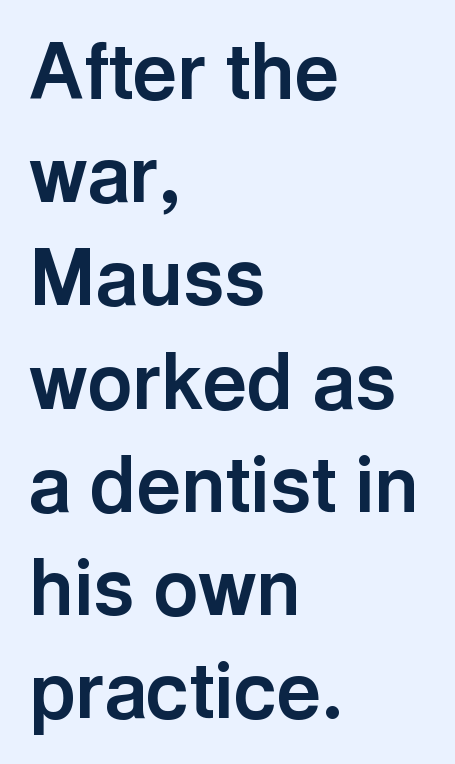
Q: Is the text bold? A: Yes.
Q: Is the text italic (slanted)? A: No, it is upright.
Q: Is the typeface a serif or a sans-serif typeface? A: Sans-serif.
Q: Is the text underlined? A: No.
Q: How is the paragraph aligned? A: Left-aligned.
Q: Is the spacing between letters normal or unusually wide? A: Normal.
Q: Is the spacing between lines tight, normal or loose? A: Normal.
Q: Width (condensed, normal, or wide)? A: Normal.
Q: x-height? A: Medium.
Q: Monospaced? A: No.
